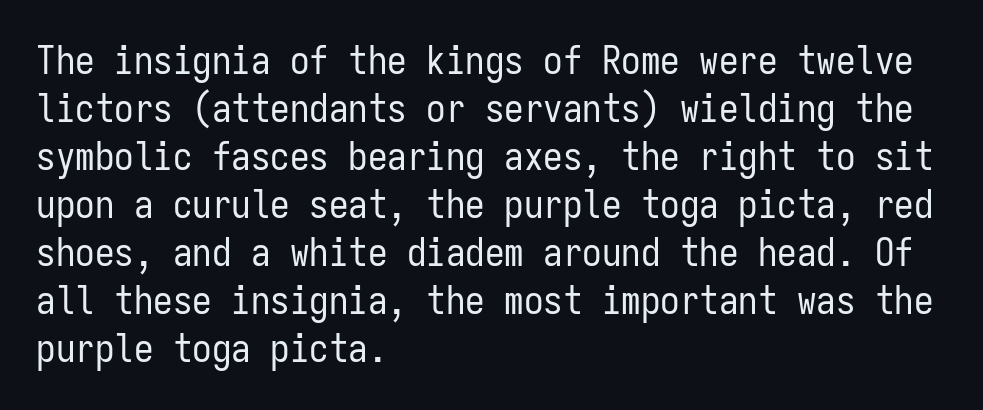
The image shows 39 px regular-weight, condensed sans-serif type, upright, monospaced; set left-aligned, line spacing 1.23x, normal letter spacing, not underlined; low stroke contrast and a medium x-height.
